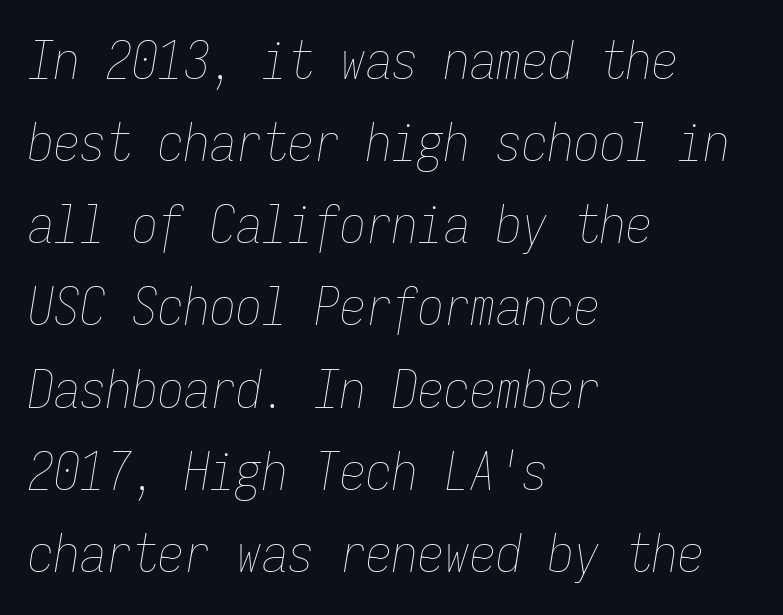
{"italic": "yes", "lean": "right", "slant_degrees": 9, "bold": "no", "weight": "thin", "width": "condensed", "stroke_contrast": "low", "x_height": "medium", "monospaced": "yes", "underline": "no", "align": "left", "line_spacing": "normal", "line_spacing_ratio": 1.58, "letter_spacing": "normal", "letter_spacing_em": 0.0, "glyph_px": 52}
